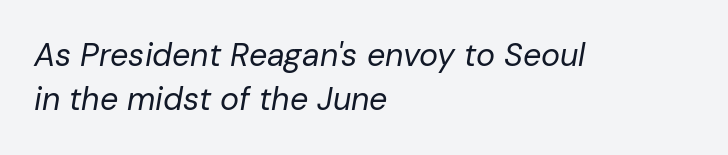
{"italic": "yes", "lean": "right", "slant_degrees": 10, "bold": "no", "weight": "regular", "width": "normal", "stroke_contrast": "low", "x_height": "medium", "monospaced": "no", "underline": "no", "align": "left", "line_spacing": "normal", "line_spacing_ratio": 1.39, "letter_spacing": "normal", "letter_spacing_em": 0.0, "glyph_px": 32}
